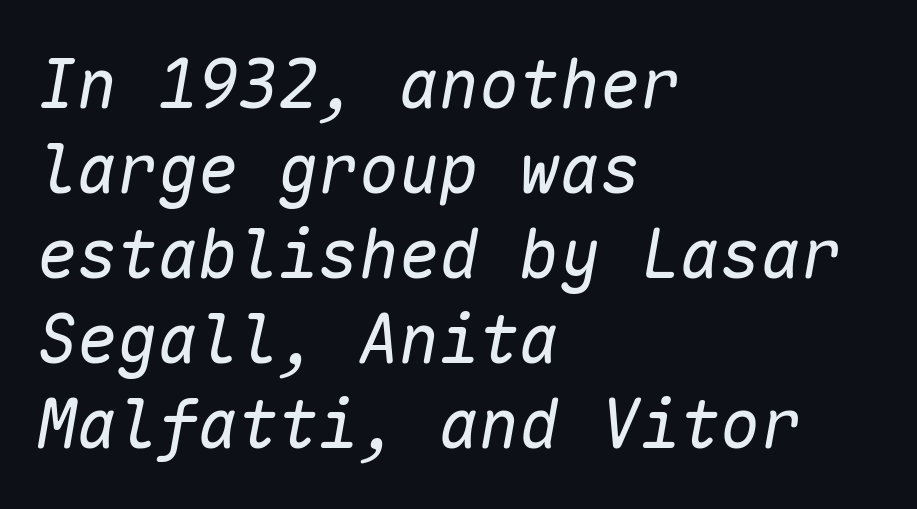
{"italic": "yes", "lean": "right", "slant_degrees": 10, "bold": "no", "weight": "regular", "width": "normal", "stroke_contrast": "low", "x_height": "medium", "monospaced": "yes", "underline": "no", "align": "left", "line_spacing": "normal", "line_spacing_ratio": 1.27, "letter_spacing": "normal", "letter_spacing_em": 0.0, "glyph_px": 67}
